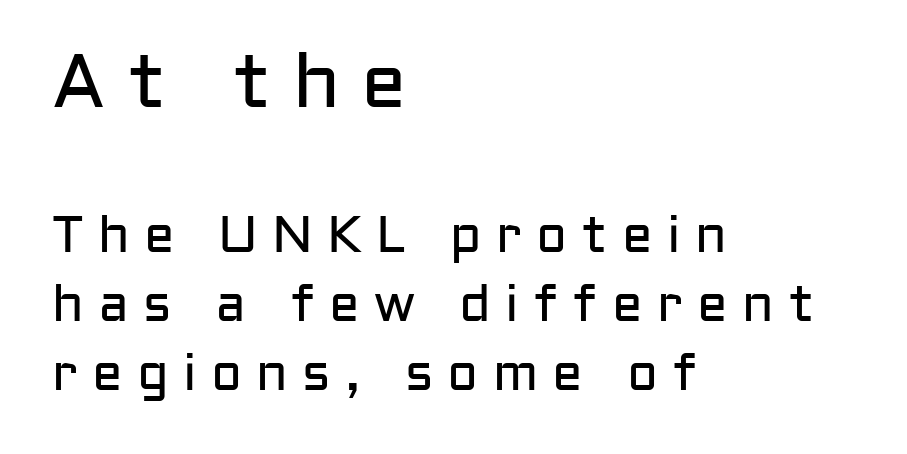
Q: Is the text bold? A: No.
Q: Is the text italic (slanted)? A: No, it is upright.
Q: Is the typeface a serif or a sans-serif typeface? A: Sans-serif.
Q: Is the text underlined? A: No.
Q: How is the paragraph aligned? A: Left-aligned.
Q: Is the spacing between letters normal or unusually wide? A: Unusually wide.
Q: Is the spacing between lines tight, normal or loose? A: Normal.
Q: Which block of text is set in a larger size, the first (top) or the second (bottom)? A: The first (top) one.
Q: Width (condensed, normal, or wide)? A: Normal.
Q: Stroke contrast? A: Low.
Q: x-height? A: Medium.
Q: Monospaced? A: No.
